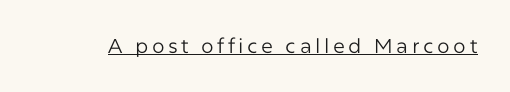
The face looks like a standard text weight, possibly lighter. Rendered with straight, roman letterforms. The rendered words wear a rule along their underside.
